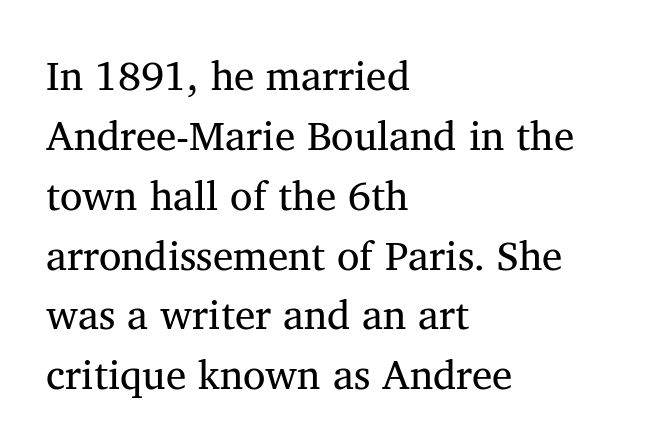
Compared with typical paragraphs, the rows here are spaced about the same. The rendering keeps characters at their native spacing. The letters look calm and open, with moderate or lighter stems. Honestly, there is no underline to notice here at all.
